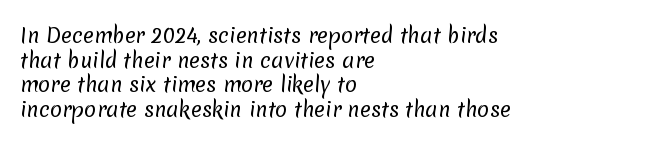
The image shows 20 px text type; set left-aligned, line spacing 1.23x, normal letter spacing, not underlined.
